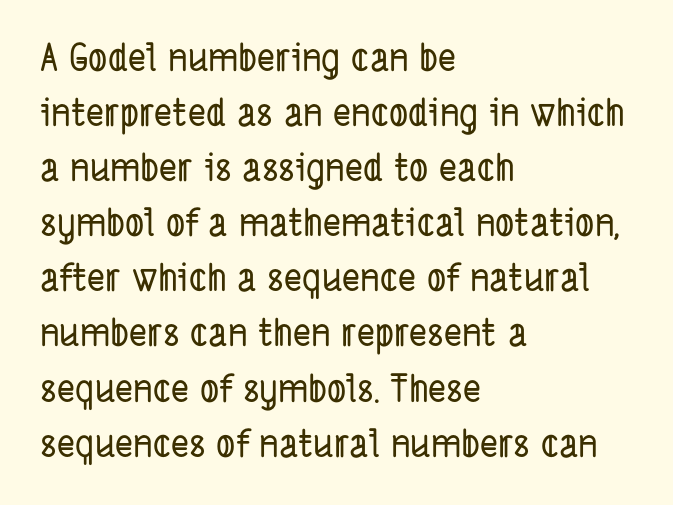
{"serif": "no", "width": "condensed", "stroke_contrast": "low", "x_height": "medium", "monospaced": "no", "underline": "no", "align": "left", "line_spacing": "normal", "line_spacing_ratio": 1.45, "letter_spacing": "normal", "letter_spacing_em": 0.0, "glyph_px": 38}
